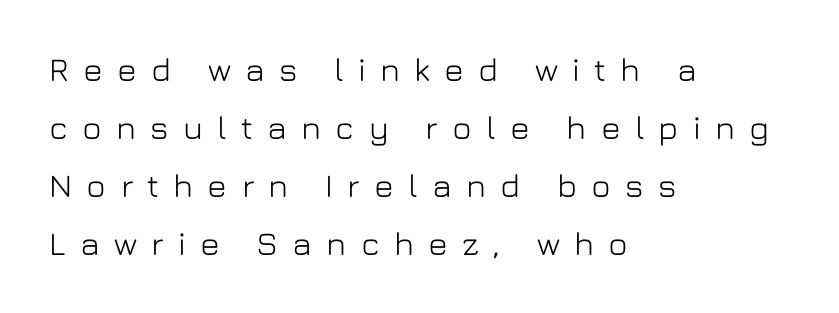
Q: Is the text italic (slanted)? A: No, it is upright.
Q: Is the typeface a serif or a sans-serif typeface? A: Sans-serif.
Q: Is the text underlined? A: No.
Q: How is the paragraph aligned? A: Left-aligned.
Q: Is the spacing between letters normal or unusually wide? A: Unusually wide.
Q: Width (condensed, normal, or wide)? A: Normal.
Q: Stroke contrast? A: Low.
Q: x-height? A: Medium.
Q: Monospaced? A: No.
